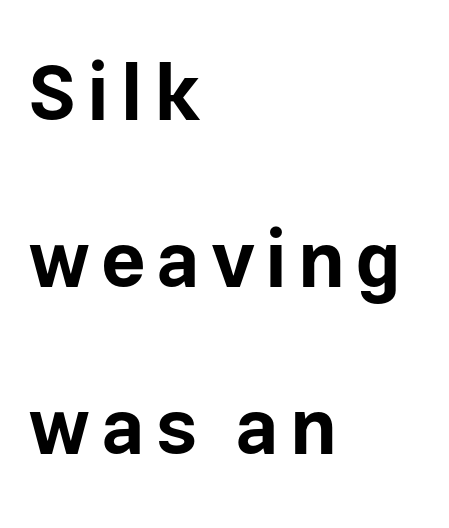
The image shows 78 px bold sans-serif type, upright; set left-aligned, loose line spacing (2.14x), not underlined; low stroke contrast and a medium x-height.
